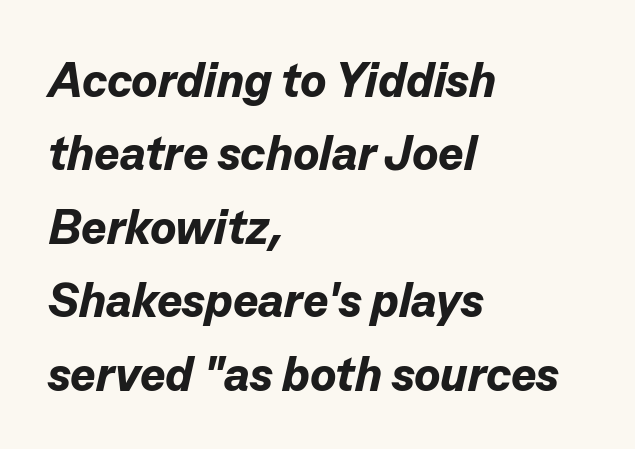
The type is set solid horizontally, with unmodified tracking. Where is the straight margin? On the left. Check under the words: just untouched page. These lines sit exactly where default settings would place them. The face used here is proportionally spaced, like ordinary book or web type. The letters are slanted; this is an italic face.
